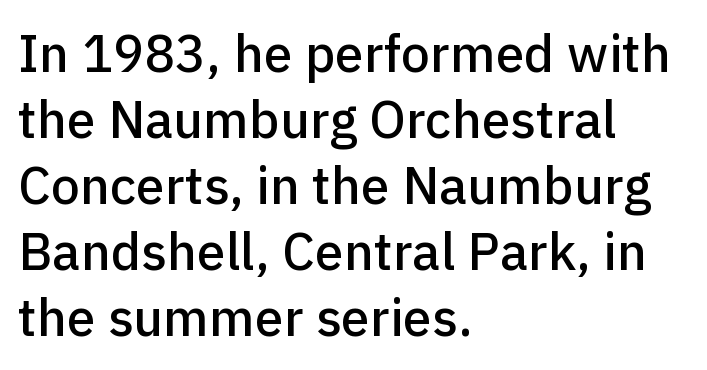
{"serif": "no", "italic": "no", "width": "normal", "stroke_contrast": "low", "x_height": "medium", "monospaced": "no", "underline": "no", "align": "left", "line_spacing": "normal", "line_spacing_ratio": 1.27, "letter_spacing": "normal", "letter_spacing_em": 0.0, "glyph_px": 52}
